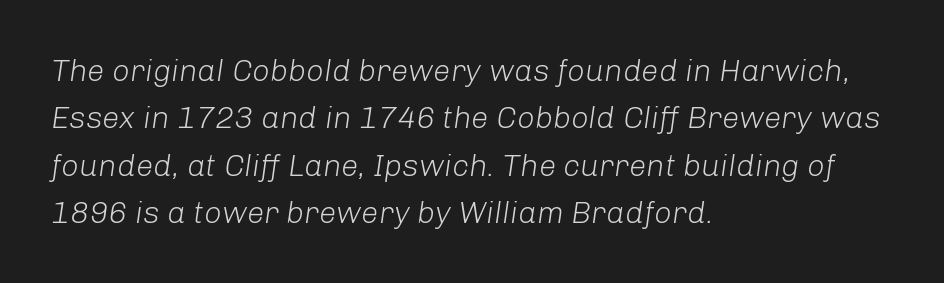
{"italic": "yes", "lean": "right", "slant_degrees": 8, "bold": "no", "weight": "light", "width": "normal", "stroke_contrast": "low", "x_height": "medium", "monospaced": "no", "underline": "no", "align": "left", "line_spacing": "normal", "line_spacing_ratio": 1.53, "letter_spacing": "normal", "letter_spacing_em": 0.0, "glyph_px": 31}
